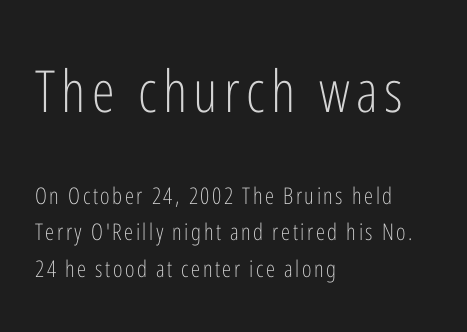
{"serif": "no", "italic": "no", "bold": "no", "weight": "light", "width": "condensed", "stroke_contrast": "low", "x_height": "medium", "monospaced": "no", "underline": "no", "align": "left", "line_spacing": "normal", "line_spacing_ratio": 1.58, "larger_block": "first", "size_ratio": 2.52, "glyph_px": 58}
